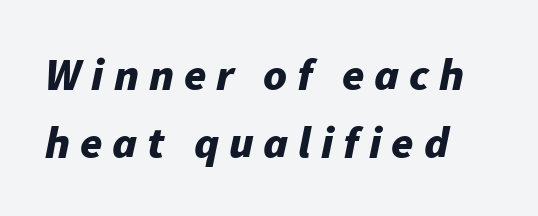
Each glyph is drawn with heavy, bold strokes. The horizontal fit of the characters is loose and conspicuously gappy. A typesetter would call this leading conventional body-copy spacing. Words float on clear page, feet unadorned.
